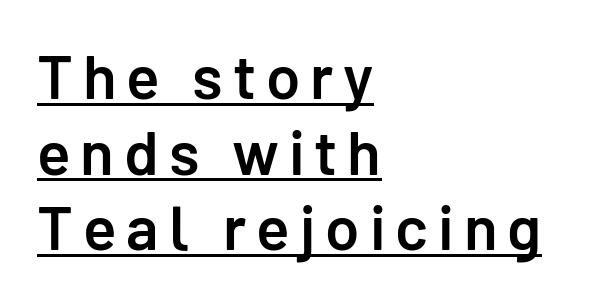
The image shows 62 px semibold sans-serif type, upright; set left-aligned, line spacing 1.22x, underlined; low stroke contrast and a medium x-height.
